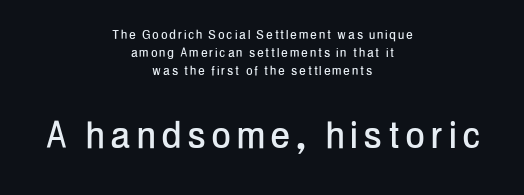
This is roman type, the default non-slanted kind. The rendering enlarges the type as you move from the upper chunk to the lower. Which margin do the lines hug? Neither — every line sits in the middle. The designer went with a sans here, leaving each stem footless.
